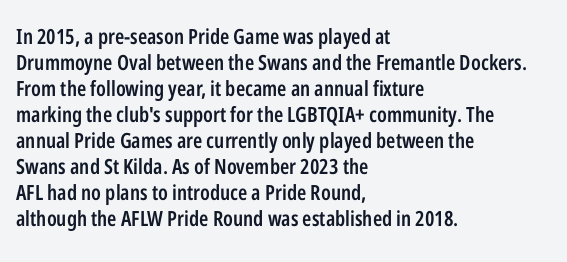
The image shows 21 px text type, upright; set left-aligned, line spacing 1.24x, normal letter spacing, not underlined.
